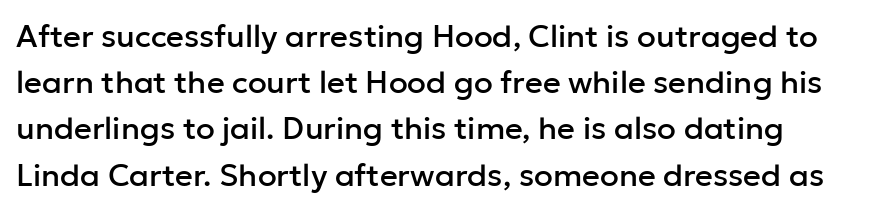
{"serif": "no", "italic": "no", "width": "normal", "stroke_contrast": "low", "x_height": "medium", "monospaced": "no", "underline": "no", "align": "left", "line_spacing": "normal", "line_spacing_ratio": 1.49, "letter_spacing": "normal", "letter_spacing_em": 0.0, "glyph_px": 31}
